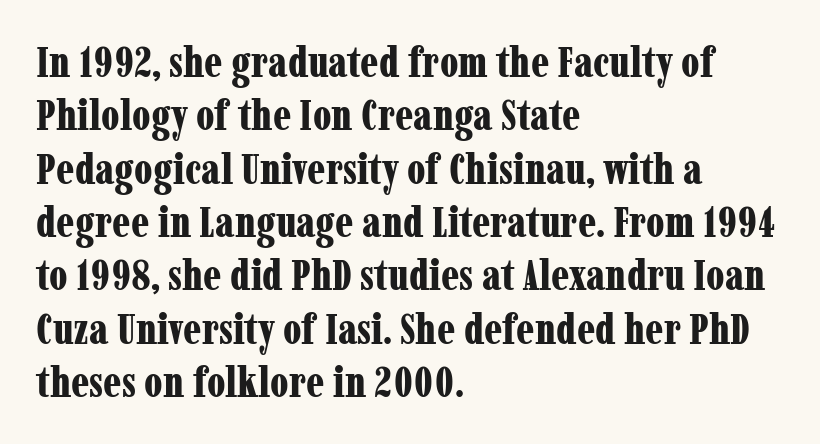
Q: Is the text bold? A: Yes.
Q: Is the text italic (slanted)? A: No, it is upright.
Q: Is the typeface a serif or a sans-serif typeface? A: Serif.
Q: Is the text underlined? A: No.
Q: How is the paragraph aligned? A: Left-aligned.
Q: Is the spacing between letters normal or unusually wide? A: Normal.
Q: Width (condensed, normal, or wide)? A: Condensed.
Q: Stroke contrast? A: Low.
Q: x-height? A: Medium.
Q: Monospaced? A: No.
